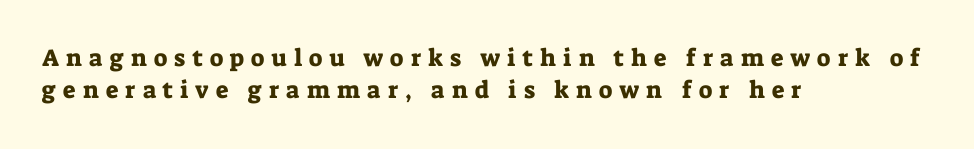
Q: Is the text italic (slanted)? A: No, it is upright.
Q: Is the text underlined? A: No.
Q: How is the paragraph aligned? A: Left-aligned.
Q: Is the spacing between letters normal or unusually wide? A: Unusually wide.
Q: Is the spacing between lines tight, normal or loose? A: Normal.
